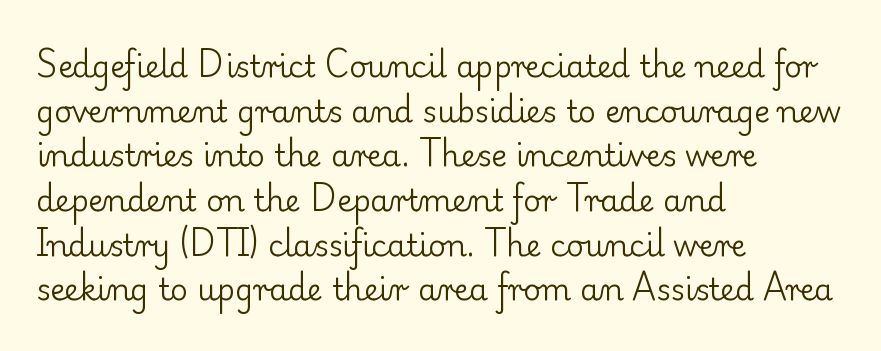
{"serif": "yes", "italic": "no", "bold": "no", "weight": "regular", "width": "normal", "stroke_contrast": "low", "x_height": "small", "monospaced": "no", "underline": "no", "align": "left", "line_spacing": "normal", "line_spacing_ratio": 1.49, "letter_spacing": "normal", "letter_spacing_em": 0.0, "glyph_px": 30}
